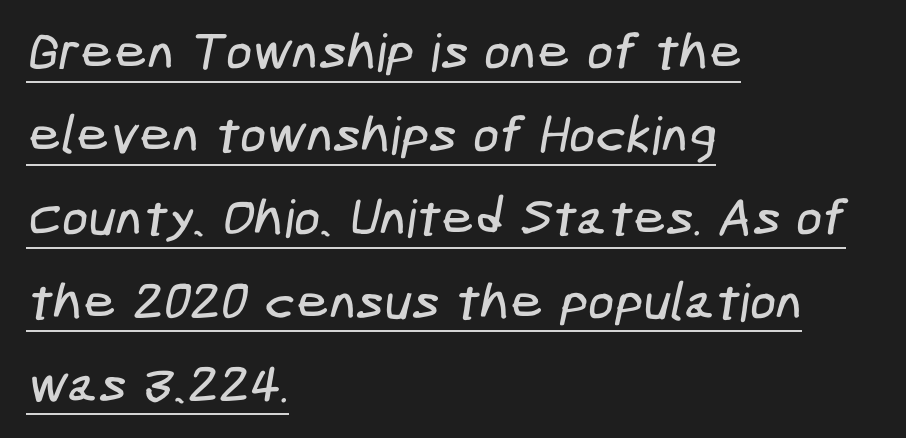
Q: Is the typeface a serif or a sans-serif typeface? A: Sans-serif.
Q: Is the text underlined? A: Yes.
Q: How is the paragraph aligned? A: Left-aligned.
Q: Is the spacing between letters normal or unusually wide? A: Normal.
Q: Is the spacing between lines tight, normal or loose? A: Normal.
Q: Width (condensed, normal, or wide)? A: Condensed.
Q: Stroke contrast? A: Low.
Q: x-height? A: Medium.
